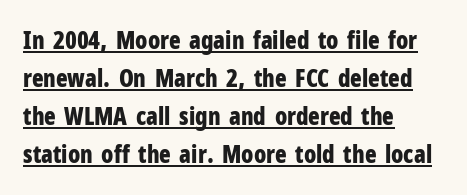
Q: Is the text bold? A: Yes.
Q: Is the text italic (slanted)? A: No, it is upright.
Q: Is the text underlined? A: Yes.
Q: How is the paragraph aligned? A: Left-aligned.
Q: Is the spacing between letters normal or unusually wide? A: Normal.
Q: Is the spacing between lines tight, normal or loose? A: Normal.
